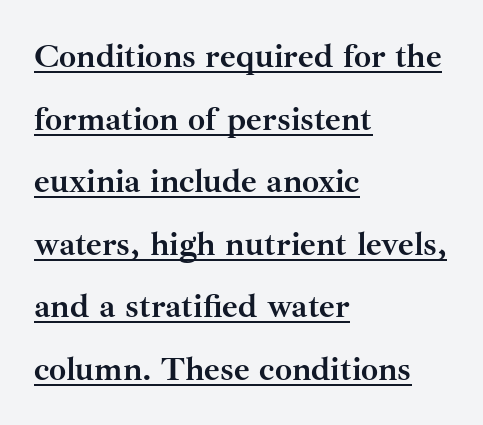
The image shows 34 px semibold serif type, upright; set left-aligned, line spacing 1.84x, normal letter spacing, underlined; medium stroke contrast and a small x-height.
